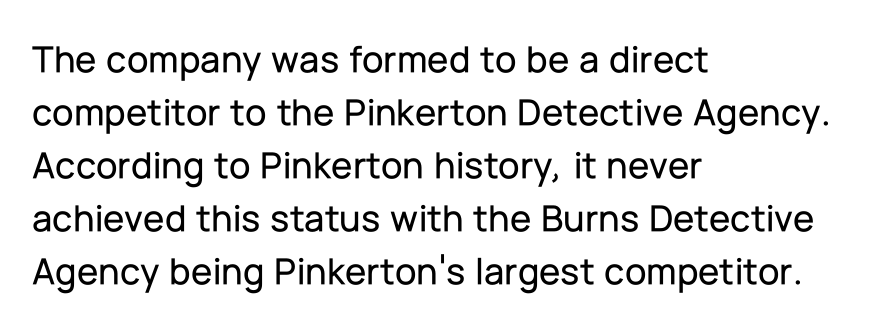
The image shows 39 px sans-serif type, upright; set left-aligned, normal line spacing (1.36x), normal letter spacing, not underlined; low stroke contrast and a medium x-height.
